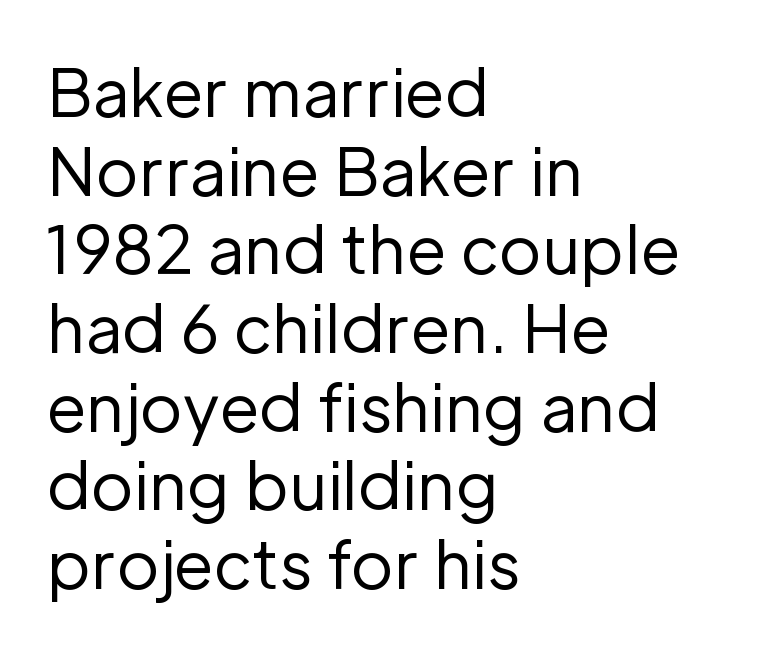
The glyphs in this specimen are sans serif. The font sits on the lighter half of the weight spectrum, regular included. The strip under each line holds only bare page. Characters follow at the spacing the type designer built in. Each letter keeps its own natural width here, so spacing adapts to shape. Alignment: flush left.
